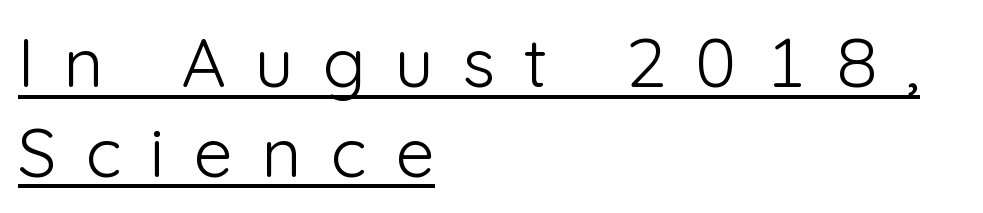
{"serif": "no", "italic": "no", "bold": "no", "weight": "light", "width": "normal", "stroke_contrast": "low", "x_height": "medium", "monospaced": "no", "underline": "yes", "align": "left", "line_spacing": "normal", "line_spacing_ratio": 1.3, "letter_spacing": "wide", "letter_spacing_em": 0.42, "glyph_px": 69}
